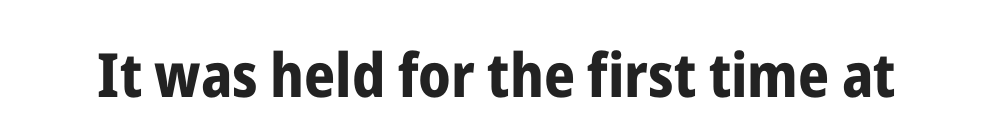
Q: Is the text bold? A: Yes.
Q: Is the text italic (slanted)? A: No, it is upright.
Q: Is the typeface a serif or a sans-serif typeface? A: Sans-serif.
Q: Is the text underlined? A: No.
Q: Is the spacing between letters normal or unusually wide? A: Normal.
Q: Width (condensed, normal, or wide)? A: Condensed.
Q: Stroke contrast? A: Low.
Q: x-height? A: Medium.
Q: Monospaced? A: No.
